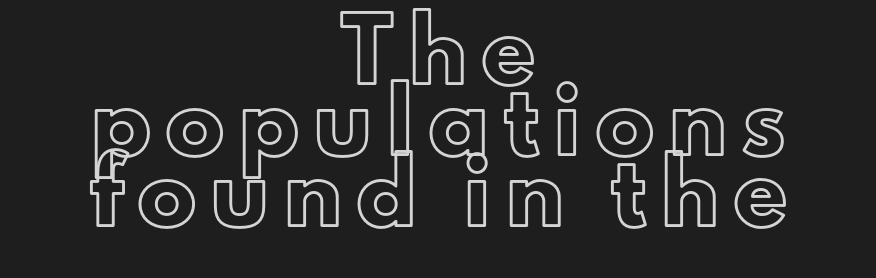
The image shows 58 px text type, upright; set centered, line spacing 1.22x, unusually wide letter spacing (+0.27 em), not underlined; a small x-height.
